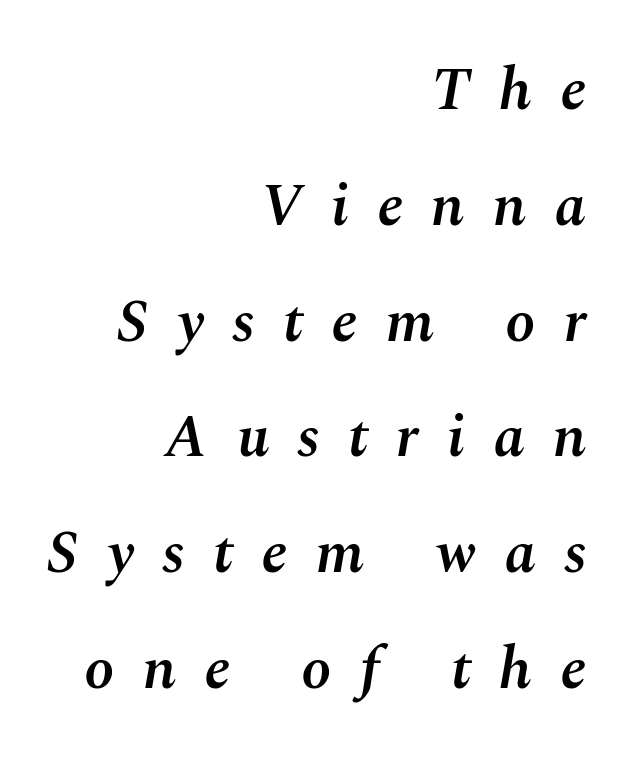
{"italic": "yes", "lean": "right", "slant_degrees": 10, "bold": "semi", "weight": "semibold", "width": "normal", "stroke_contrast": "medium", "x_height": "medium", "monospaced": "no", "underline": "no", "align": "right", "line_spacing": "loose", "line_spacing_ratio": 1.93, "letter_spacing": "wide", "letter_spacing_em": 0.47, "glyph_px": 60}
